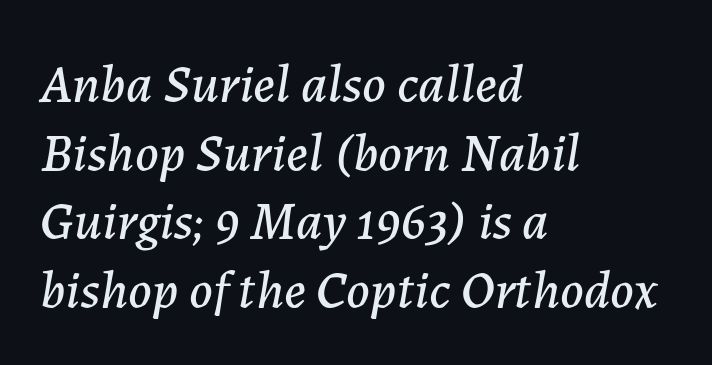
{"italic": "yes", "lean": "right", "slant_degrees": 7, "width": "normal", "stroke_contrast": "low", "x_height": "medium", "monospaced": "no", "underline": "no", "align": "left", "line_spacing": "normal", "line_spacing_ratio": 1.27, "letter_spacing": "normal", "letter_spacing_em": 0.0, "glyph_px": 54}
